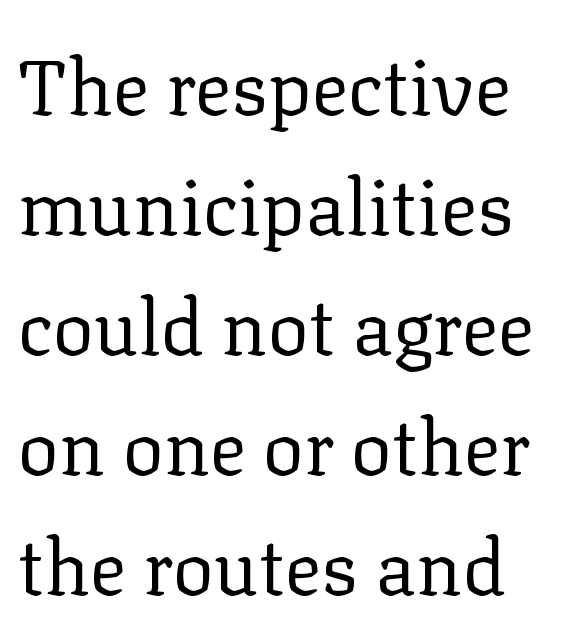
Q: Is the text bold? A: No.
Q: Is the text italic (slanted)? A: No, it is upright.
Q: Is the typeface a serif or a sans-serif typeface? A: Serif.
Q: Is the text underlined? A: No.
Q: How is the paragraph aligned? A: Left-aligned.
Q: Is the spacing between letters normal or unusually wide? A: Normal.
Q: Is the spacing between lines tight, normal or loose? A: Normal.
Q: Width (condensed, normal, or wide)? A: Normal.
Q: Stroke contrast? A: Low.
Q: x-height? A: Medium.
Q: Monospaced? A: No.
